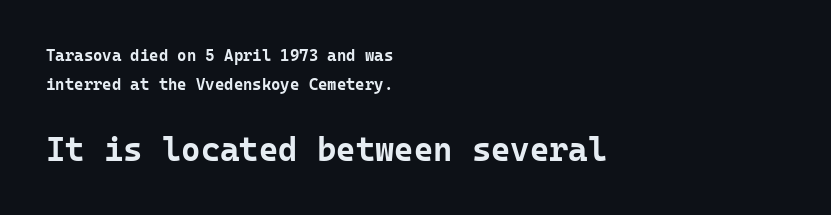
The type sits square on the baseline with zero lean. The letterforms sit shoulder to shoulder at normal distance. No word sits above an underline. The text block is weighted toward the left margin, trailing off unevenly rightward. The passage shown begins with its smaller block and ends with its larger one.
